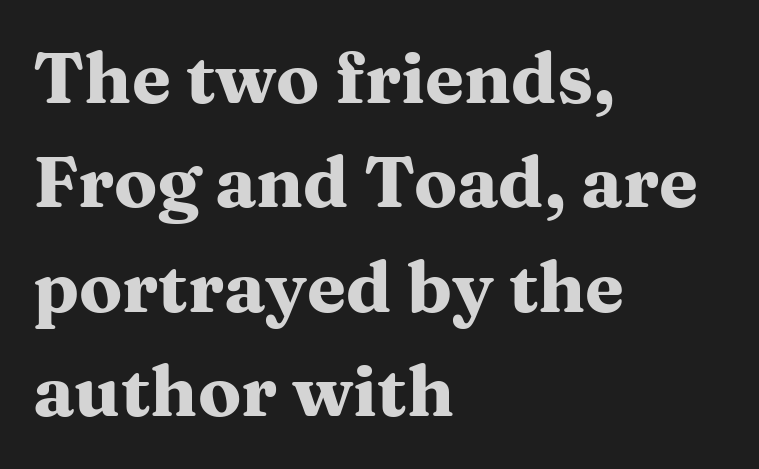
Q: Is the text bold? A: Yes.
Q: Is the text italic (slanted)? A: No, it is upright.
Q: Is the typeface a serif or a sans-serif typeface? A: Serif.
Q: Is the text underlined? A: No.
Q: How is the paragraph aligned? A: Left-aligned.
Q: Is the spacing between letters normal or unusually wide? A: Normal.
Q: Is the spacing between lines tight, normal or loose? A: Normal.
Q: Width (condensed, normal, or wide)? A: Wide.
Q: Stroke contrast? A: Medium.
Q: x-height? A: Medium.
Q: Monospaced? A: No.
